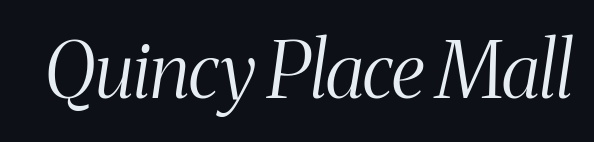
{"serif": "yes", "italic": "yes", "lean": "right", "slant_degrees": 8, "bold": "no", "weight": "light", "width": "condensed", "stroke_contrast": "medium", "x_height": "medium", "monospaced": "no", "underline": "no", "letter_spacing": "normal", "letter_spacing_em": 0.0, "glyph_px": 77}
